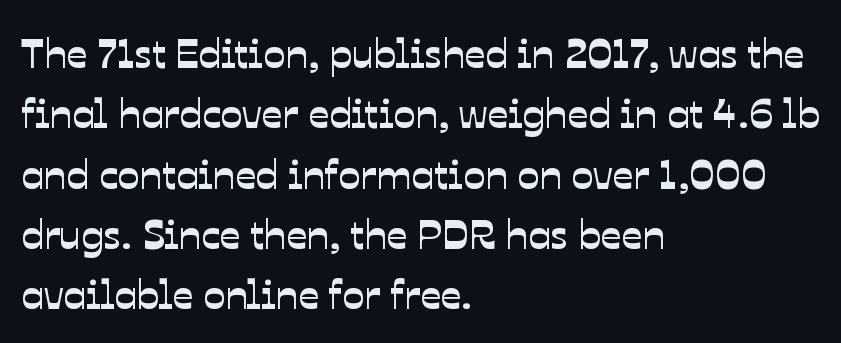
Note the varied advance widths — an 'i' is clearly narrower than an 'm'. Reading down the block, your eye returns to a fixed left position each line. Is there much room between lines? A standard amount, neither cramped nor airy. A typesetter would label this face a sans. Any mark beneath the type? The region is blank. Inter-character spacing is left at the font's built-in metrics.
